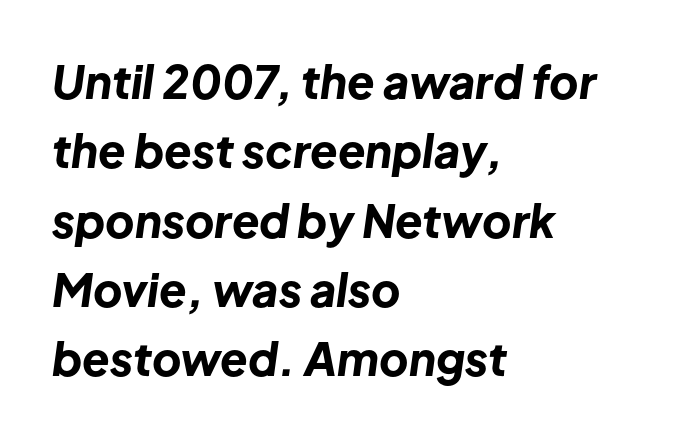
The image shows 45 px bold type, italic (leaning right); set left-aligned, normal line spacing (1.54x), normal letter spacing, not underlined; low stroke contrast and a medium x-height.
